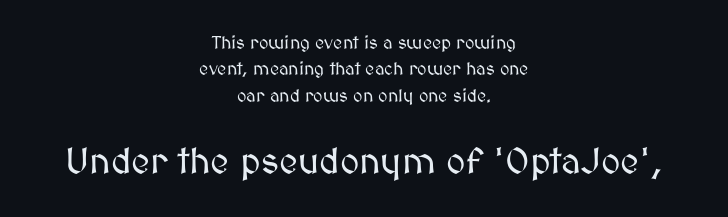
{"italic": "no", "width": "normal", "stroke_contrast": "medium", "x_height": "medium", "monospaced": "no", "underline": "no", "align": "center", "line_spacing": "normal", "line_spacing_ratio": 1.47, "letter_spacing": "normal", "letter_spacing_em": 0.0, "larger_block": "second", "size_ratio": 2.06, "glyph_px": 37}
